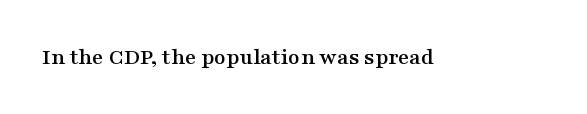
Observe the ordinary spacing: letters are neighbours, not strangers. Underline: absent. Rendered with straight, roman letterforms.
